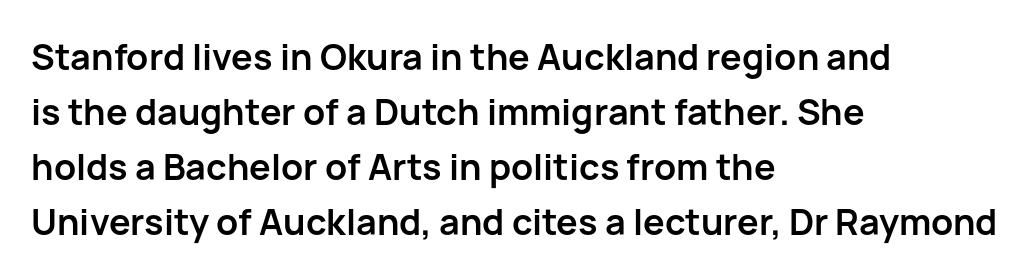
{"serif": "no", "italic": "no", "bold": "yes", "weight": "semibold", "width": "normal", "stroke_contrast": "low", "x_height": "medium", "monospaced": "no", "underline": "no", "align": "left", "line_spacing": "normal", "line_spacing_ratio": 1.53, "letter_spacing": "normal", "letter_spacing_em": 0.0, "glyph_px": 36}
